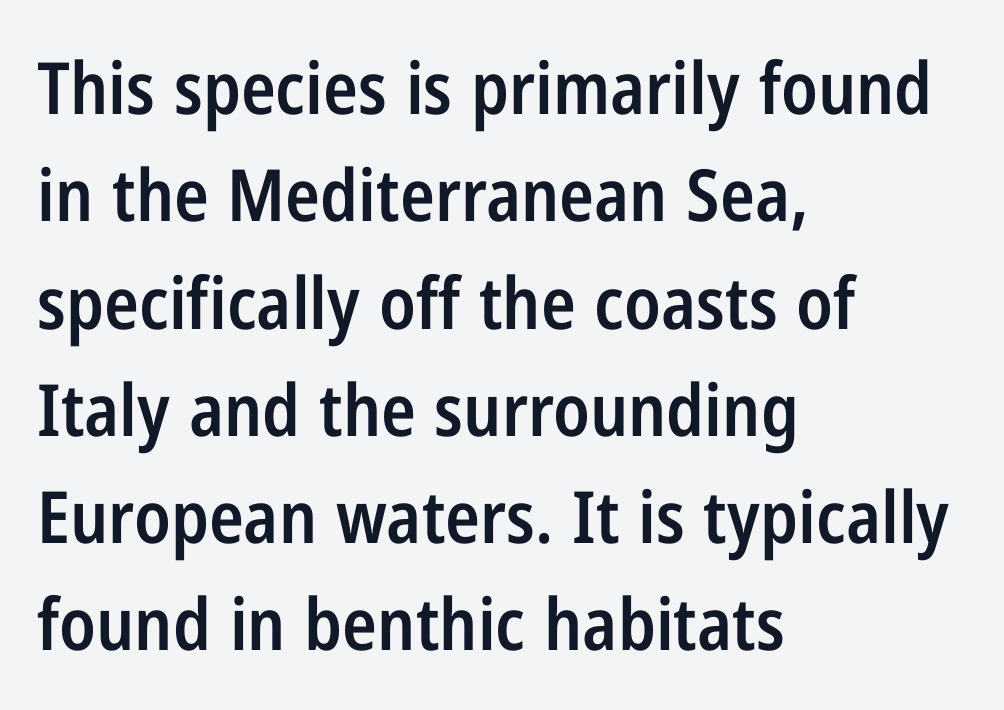
The image shows 72 px semibold, condensed sans-serif type, upright; set left-aligned, normal line spacing (1.49x), normal letter spacing, not underlined; low stroke contrast and a medium x-height.
